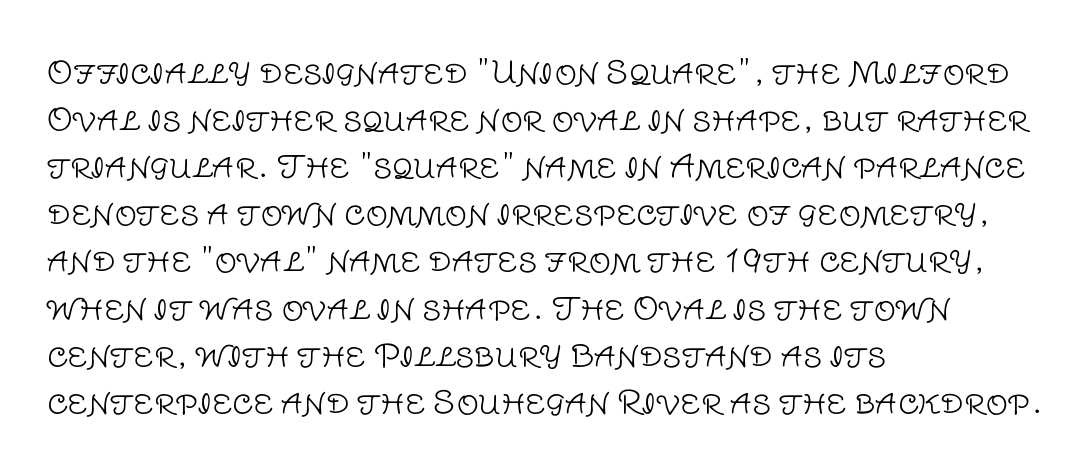
Alignment: flush left. A sans-serif font was chosen for this passage. The letterforms sit at book weight or below. Glyph-to-glyph distance matches everyday printed text. Decoration check: the copy has no underline. The line-height multiplier appears to be the usual default.
